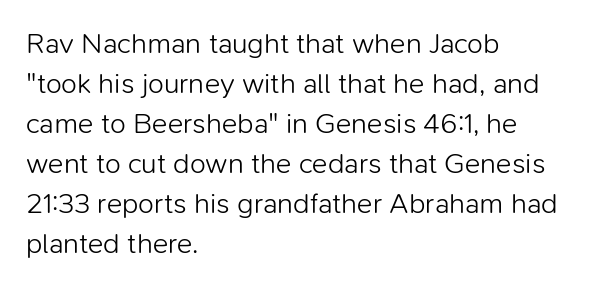
These lines stack with their left ends in a neat column. This is not heavy type; no bold has been used. Quick note: interline space is typical. The axis of the letterforms is exactly vertical. This sample has the flowing, uneven cadence of proportional lettering.
